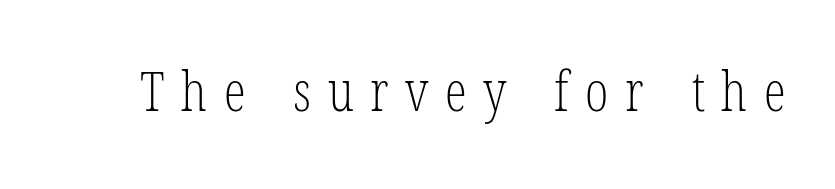
The image shows 55 px light, condensed serif type, upright; set unusually wide letter spacing (+0.3 em), not underlined; low stroke contrast and a medium x-height.
